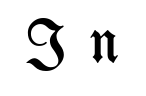
Q: Is the text bold? A: No.
Q: Is the text italic (slanted)? A: No, it is upright.
Q: Is the text underlined? A: No.
Q: Is the spacing between letters normal or unusually wide? A: Unusually wide.
Q: Width (condensed, normal, or wide)? A: Condensed.
Q: Stroke contrast? A: Medium.
Q: x-height? A: Medium.
Q: Monospaced? A: No.
